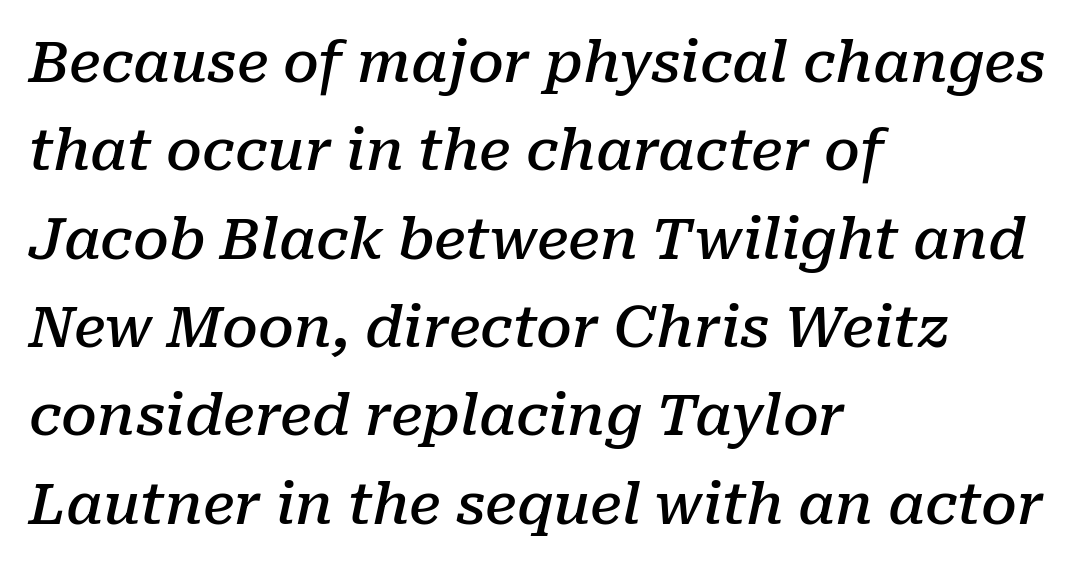
Q: Is the text bold? A: Semi-bold.
Q: Is the text italic (slanted)? A: Yes, it leans right by about 10 degrees.
Q: Is the typeface a serif or a sans-serif typeface? A: Serif.
Q: Is the text underlined? A: No.
Q: How is the paragraph aligned? A: Left-aligned.
Q: Is the spacing between letters normal or unusually wide? A: Normal.
Q: Is the spacing between lines tight, normal or loose? A: Normal.
Q: Width (condensed, normal, or wide)? A: Normal.
Q: Stroke contrast? A: Low.
Q: x-height? A: Medium.
Q: Monospaced? A: No.
